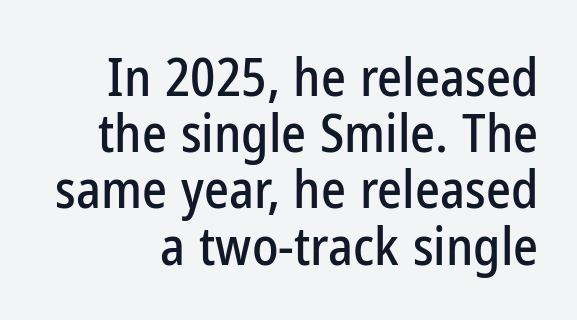
Stroke terminals: plain, sans-serif. The face used here is proportionally spaced, like ordinary book or web type. The horizontal fit of the characters is conventional and even. If you measured baseline to baseline, you'd find a short distance. Ordinary non-slanted type is in use. The words here are not underlined.
